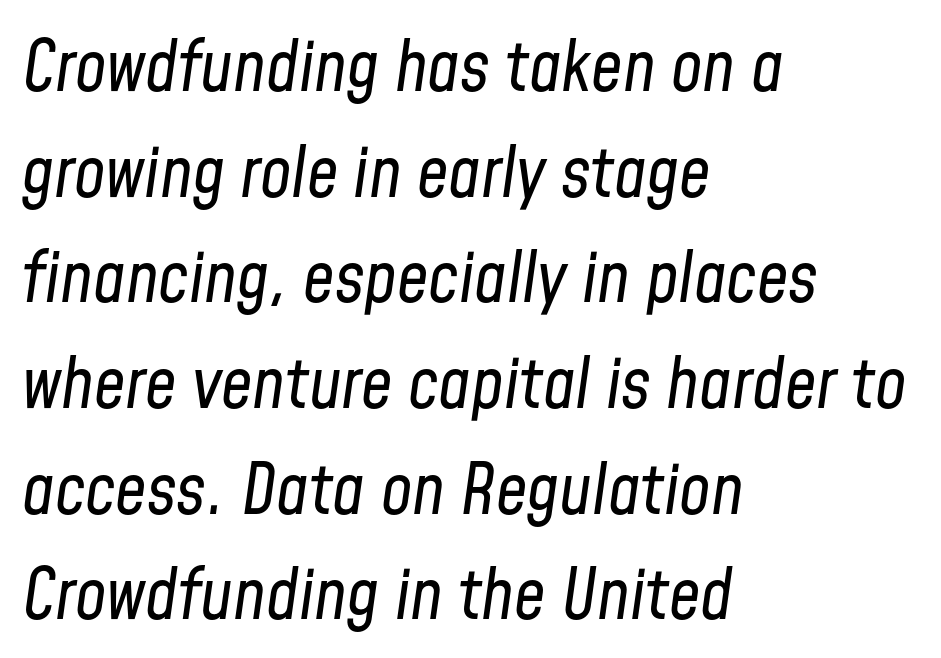
Q: Is the text bold? A: No.
Q: Is the text italic (slanted)? A: Yes, it leans right by about 8 degrees.
Q: Is the text underlined? A: No.
Q: How is the paragraph aligned? A: Left-aligned.
Q: Is the spacing between letters normal or unusually wide? A: Normal.
Q: Is the spacing between lines tight, normal or loose? A: Normal.
Q: Width (condensed, normal, or wide)? A: Condensed.
Q: Stroke contrast? A: Low.
Q: x-height? A: Medium.
Q: Monospaced? A: No.
